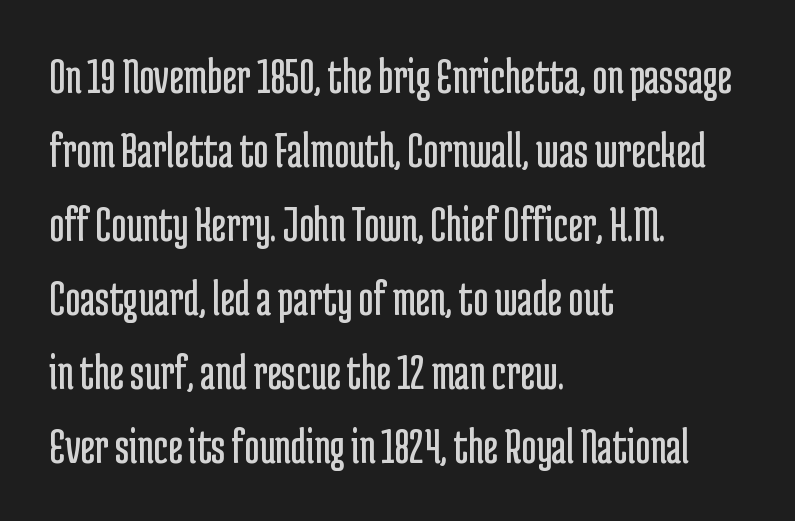
The image shows 51 px regular-weight, condensed sans-serif type, upright; set left-aligned, normal line spacing (1.45x), normal letter spacing, not underlined; low stroke contrast and a medium x-height.
